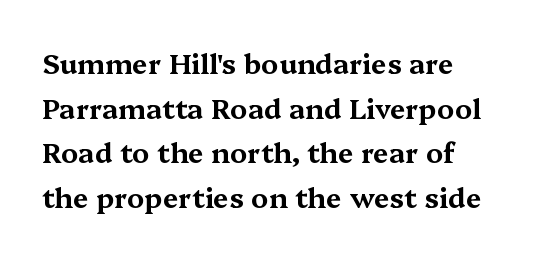
The image shows 28 px wide serif type, upright; set normal line spacing (1.59x), normal letter spacing, not underlined; medium stroke contrast and a medium x-height.
